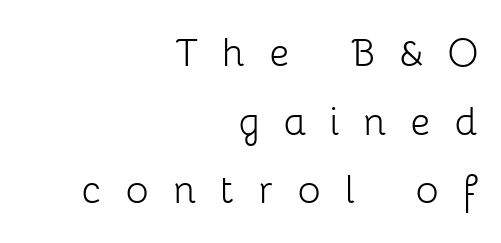
The space beneath each line is pristine and unruled. This is roman type, the default non-slanted kind. These lines sit exactly where default settings would place them. The strokes are not fattened; the text isn't bold. The designer went with a sans here, leaving each stem footless. Layout note: lines flush right.
